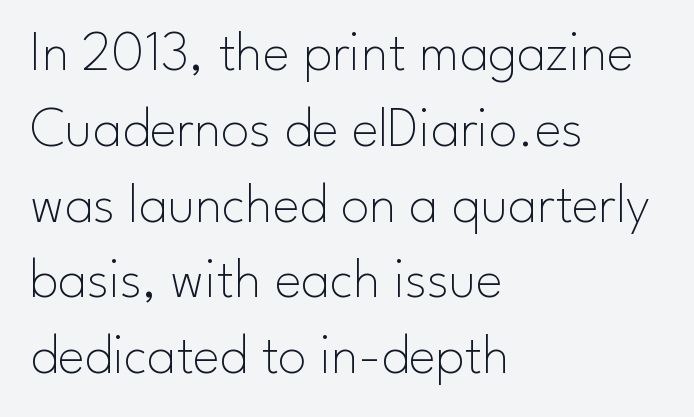
{"serif": "no", "italic": "no", "bold": "no", "weight": "thin", "width": "normal", "stroke_contrast": "low", "x_height": "small", "monospaced": "no", "underline": "no", "align": "left", "line_spacing": "normal", "line_spacing_ratio": 1.33, "letter_spacing": "normal", "letter_spacing_em": 0.0, "glyph_px": 57}
